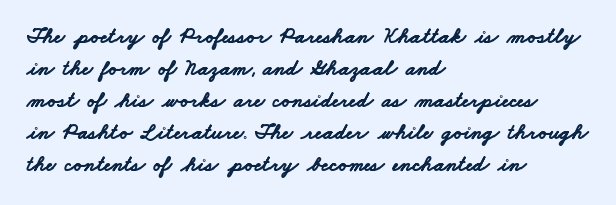
Unmarked baselines from the first word to the last. This rendering leaves character spacing at its baseline value. If you drew a ruler down the left edge, every line would touch it. The rendering uses a bold face; every stroke is thick and dark. Notice how descenders clear the ascenders below comfortably — that's standard leading.
